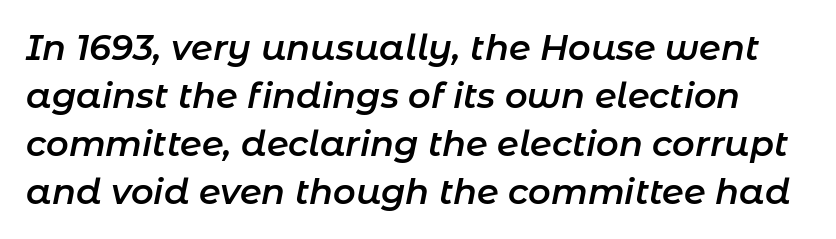
{"italic": "yes", "lean": "right", "slant_degrees": 11, "bold": "semi", "weight": "semibold", "width": "normal", "stroke_contrast": "low", "x_height": "medium", "monospaced": "no", "underline": "no", "line_spacing": "normal", "line_spacing_ratio": 1.37, "letter_spacing": "normal", "letter_spacing_em": 0.0, "glyph_px": 35}
